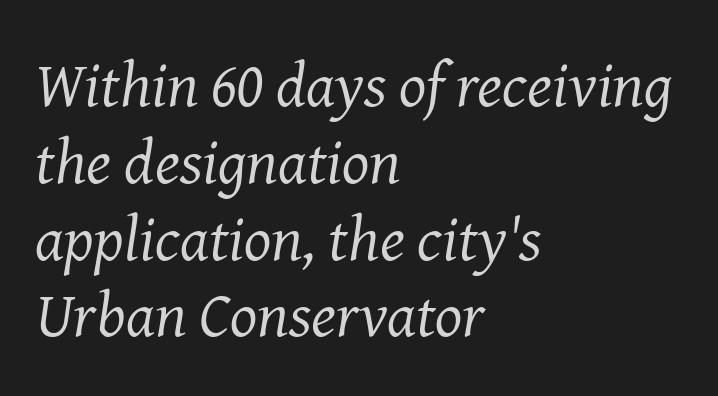
{"serif": "yes", "italic": "yes", "lean": "right", "slant_degrees": 8, "bold": "no", "weight": "regular", "width": "normal", "stroke_contrast": "medium", "x_height": "medium", "monospaced": "no", "underline": "no", "align": "left", "line_spacing_ratio": 1.2, "letter_spacing": "normal", "letter_spacing_em": 0.0, "glyph_px": 64}
